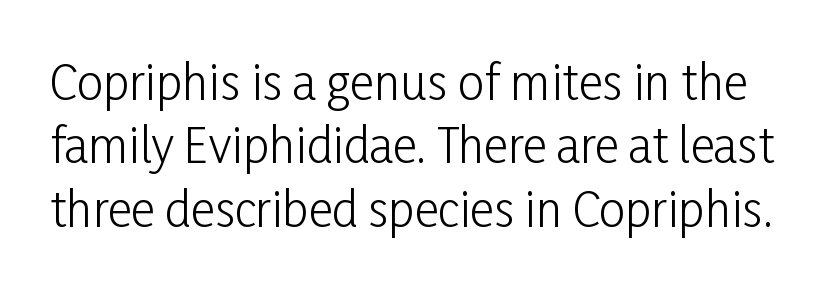
Do the characters align in a grid? No, the font is proportional. A roman cut, with each character standing at attention. The block of text has a typical density, with ordinary space between rows. The foot of each line stays bare and open. The typeface chosen for these lines omits serifs. Between one letter and the next there's only the usual sliver of space.
